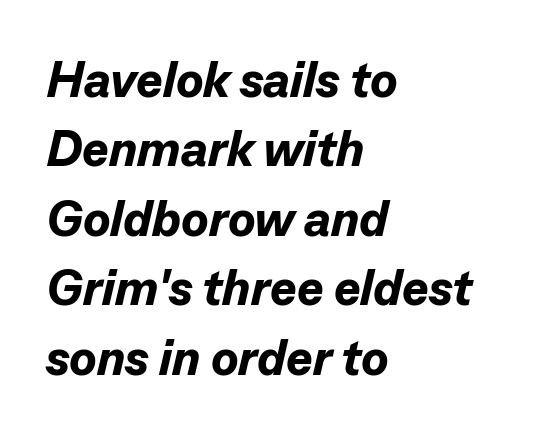
{"italic": "yes", "lean": "right", "slant_degrees": 13, "bold": "yes", "weight": "bold", "width": "normal", "stroke_contrast": "low", "x_height": "medium", "monospaced": "no", "underline": "no", "align": "left", "line_spacing": "normal", "line_spacing_ratio": 1.39, "letter_spacing": "normal", "letter_spacing_em": 0.0, "glyph_px": 50}
